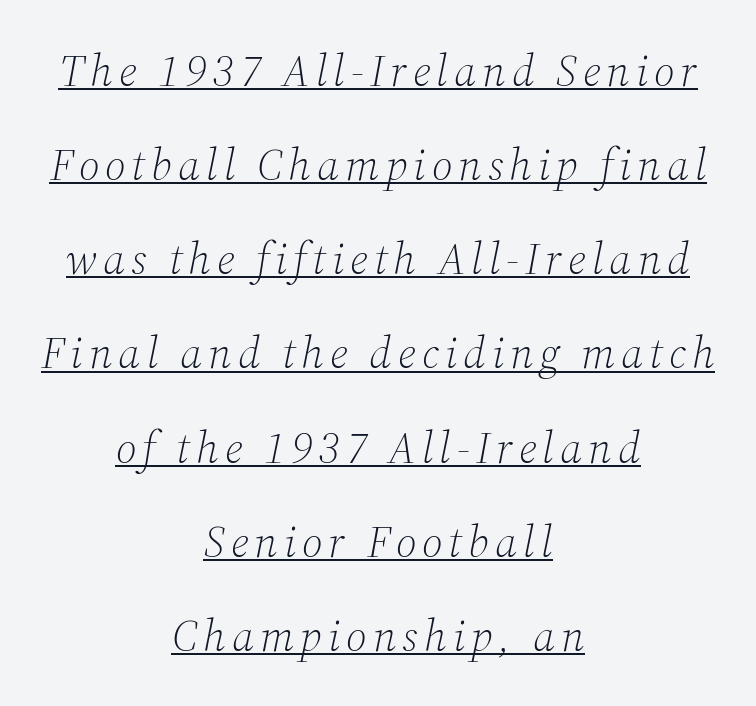
Weight: regular or lighter. Notice how the stems are inclined rather than vertical — that's the hallmark of italics. Vertically, the passage feels expansive, rows floating well apart. This sample has the flowing, uneven cadence of proportional lettering.
